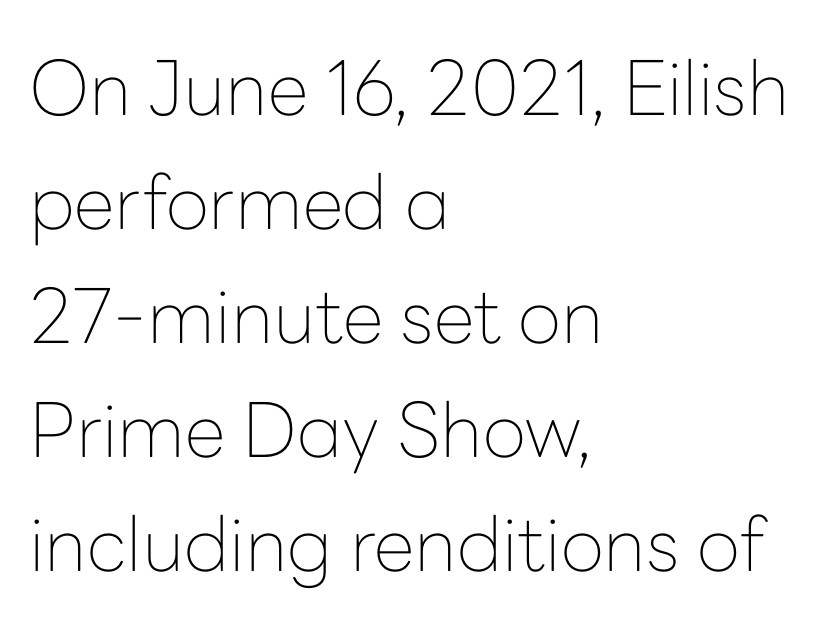
{"serif": "no", "italic": "no", "bold": "no", "weight": "thin", "width": "normal", "stroke_contrast": "low", "x_height": "medium", "monospaced": "no", "underline": "no", "align": "left", "line_spacing": "normal", "line_spacing_ratio": 1.52, "letter_spacing": "normal", "letter_spacing_em": 0.0, "glyph_px": 75}
